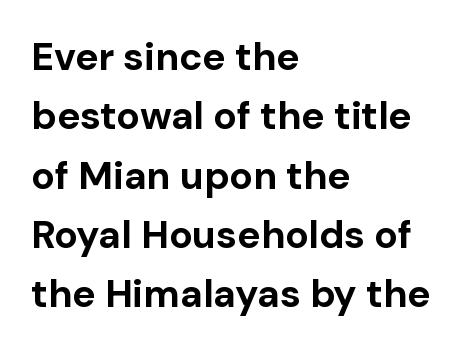
Q: Is the text bold? A: Yes.
Q: Is the text italic (slanted)? A: No, it is upright.
Q: Is the typeface a serif or a sans-serif typeface? A: Sans-serif.
Q: Is the text underlined? A: No.
Q: How is the paragraph aligned? A: Left-aligned.
Q: Is the spacing between letters normal or unusually wide? A: Normal.
Q: Is the spacing between lines tight, normal or loose? A: Normal.
Q: Width (condensed, normal, or wide)? A: Normal.
Q: Stroke contrast? A: Low.
Q: x-height? A: Medium.
Q: Monospaced? A: No.
